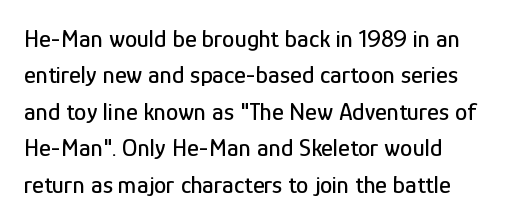
The image shows 25 px text type, upright; set left-aligned, normal line spacing (1.46x), normal letter spacing, not underlined.
